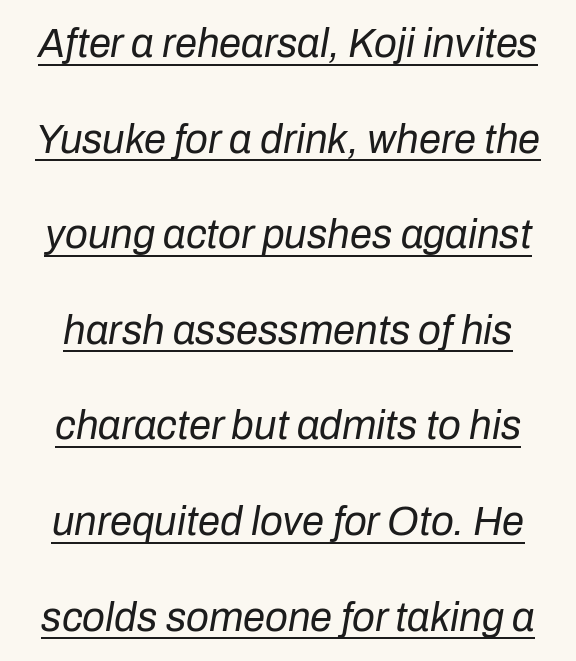
Is there an underline? Yes — a line sits under the letters. There is no visible air inserted between adjacent glyphs. In terms of leading, this rendering errs on the spacious side. The typography opts for an oblique posture over an upright one.
